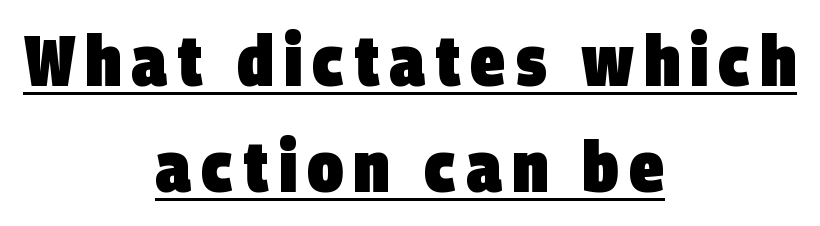
The image shows 71 px heavy, condensed sans-serif type; set centered, normal line spacing (1.49x), underlined; low stroke contrast and a large x-height.
